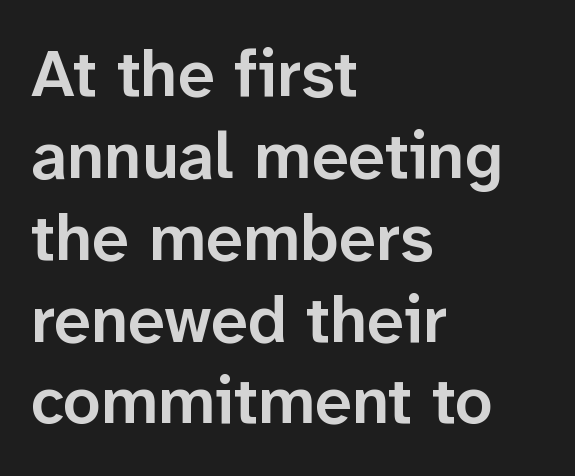
The image shows 66 px semibold sans-serif type, upright; set left-aligned, line spacing 1.24x, normal letter spacing, not underlined; low stroke contrast and a medium x-height.
